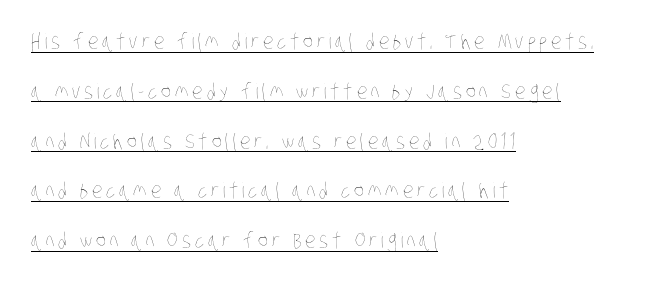
Notice the wide empty band between every row — that's loose leading. Horizontally, the lines are justified to the leading edge only. The rendered words wear a rule along their underside. Weight class: somewhere from thin through regular.
